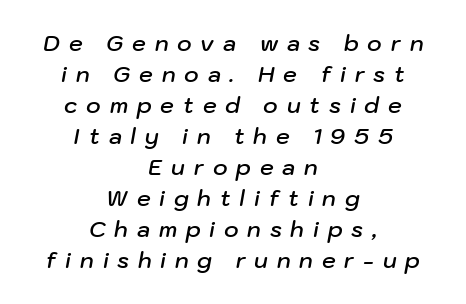
The image shows 22 px text type, italic (leaning right); set centered, normal line spacing (1.41x), unusually wide letter spacing (+0.4 em), not underlined.
